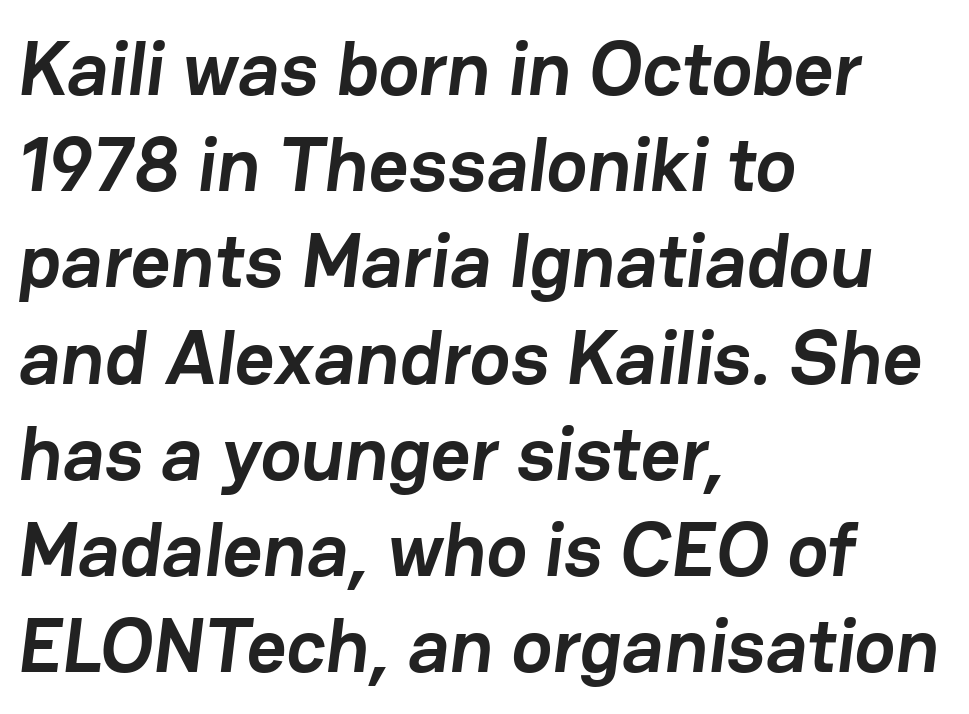
{"serif": "no", "bold": "yes", "weight": "semibold", "width": "normal", "stroke_contrast": "low", "x_height": "medium", "monospaced": "no", "underline": "no", "align": "left", "line_spacing": "normal", "line_spacing_ratio": 1.25, "letter_spacing": "normal", "letter_spacing_em": 0.0, "glyph_px": 77}
